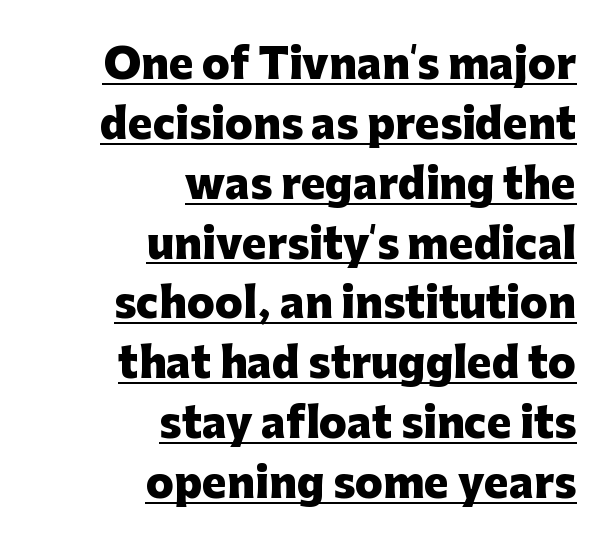
Q: Is the text bold? A: Yes.
Q: Is the text italic (slanted)? A: No, it is upright.
Q: Is the typeface a serif or a sans-serif typeface? A: Sans-serif.
Q: Is the text underlined? A: Yes.
Q: How is the paragraph aligned? A: Right-aligned.
Q: Is the spacing between letters normal or unusually wide? A: Normal.
Q: Is the spacing between lines tight, normal or loose? A: Normal.
Q: Width (condensed, normal, or wide)? A: Normal.
Q: Stroke contrast? A: Low.
Q: x-height? A: Medium.
Q: Monospaced? A: No.
